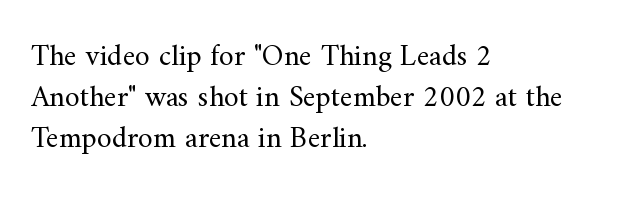
Q: Is the text bold? A: No.
Q: Is the text italic (slanted)? A: No, it is upright.
Q: Is the typeface a serif or a sans-serif typeface? A: Serif.
Q: Is the text underlined? A: No.
Q: How is the paragraph aligned? A: Left-aligned.
Q: Is the spacing between letters normal or unusually wide? A: Normal.
Q: Is the spacing between lines tight, normal or loose? A: Normal.
Q: Width (condensed, normal, or wide)? A: Normal.
Q: Stroke contrast? A: Medium.
Q: x-height? A: Small.
Q: Monospaced? A: No.
